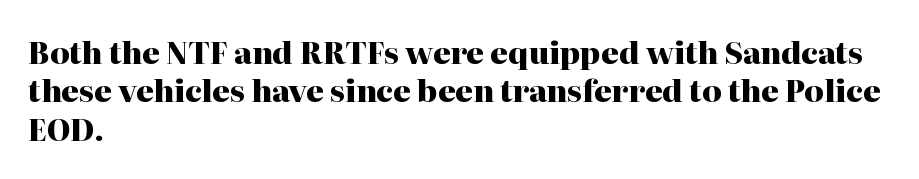
Q: Is the text bold? A: Yes.
Q: Is the text italic (slanted)? A: No, it is upright.
Q: Is the typeface a serif or a sans-serif typeface? A: Serif.
Q: Is the text underlined? A: No.
Q: How is the paragraph aligned? A: Left-aligned.
Q: Is the spacing between letters normal or unusually wide? A: Normal.
Q: Is the spacing between lines tight, normal or loose? A: Normal.
Q: Width (condensed, normal, or wide)? A: Normal.
Q: Stroke contrast? A: High.
Q: x-height? A: Medium.
Q: Monospaced? A: No.
